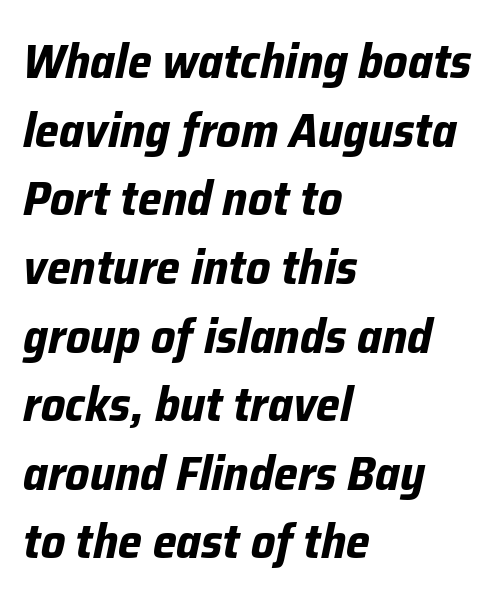
The image shows 48 px bold type, italic (leaning right); set left-aligned, normal line spacing (1.43x), normal letter spacing, not underlined; low stroke contrast and a medium x-height.
